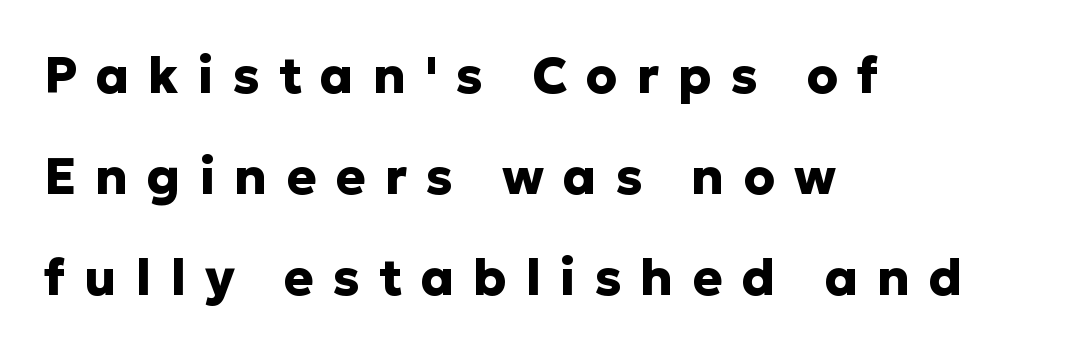
{"serif": "no", "italic": "no", "bold": "yes", "weight": "heavy", "width": "normal", "stroke_contrast": "low", "x_height": "medium", "monospaced": "no", "underline": "no", "align": "left", "line_spacing": "loose", "line_spacing_ratio": 2.02, "letter_spacing": "wide", "letter_spacing_em": 0.38, "glyph_px": 50}
